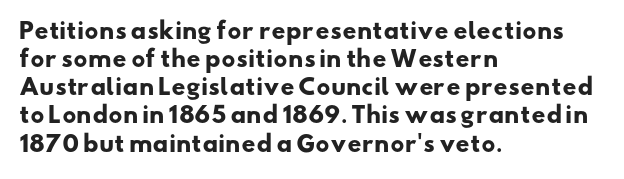
{"bold": "yes", "underline": "no", "align": "left", "line_spacing": "normal", "line_spacing_ratio": 1.28, "letter_spacing": "normal", "letter_spacing_em": 0.0, "glyph_px": 22}
